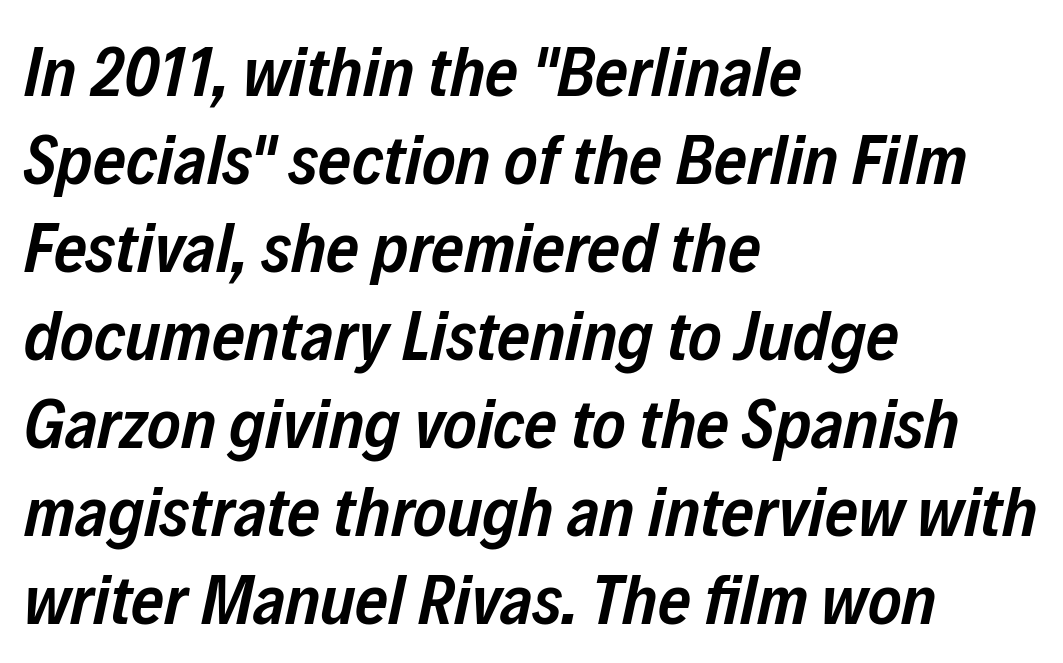
Q: Is the text bold? A: Semi-bold.
Q: Is the text italic (slanted)? A: Yes, it leans right by about 12 degrees.
Q: Is the text underlined? A: No.
Q: How is the paragraph aligned? A: Left-aligned.
Q: Is the spacing between letters normal or unusually wide? A: Normal.
Q: Width (condensed, normal, or wide)? A: Condensed.
Q: Stroke contrast? A: Low.
Q: x-height? A: Medium.
Q: Monospaced? A: No.
